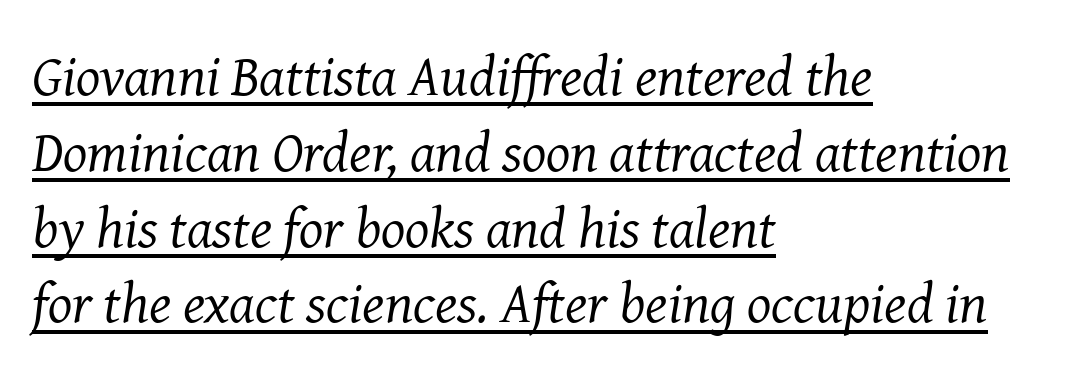
{"serif": "yes", "italic": "yes", "lean": "right", "slant_degrees": 8, "bold": "no", "weight": "regular", "width": "normal", "stroke_contrast": "medium", "x_height": "medium", "monospaced": "no", "underline": "yes", "align": "left", "line_spacing": "normal", "line_spacing_ratio": 1.33, "letter_spacing": "normal", "letter_spacing_em": 0.0, "glyph_px": 57}
